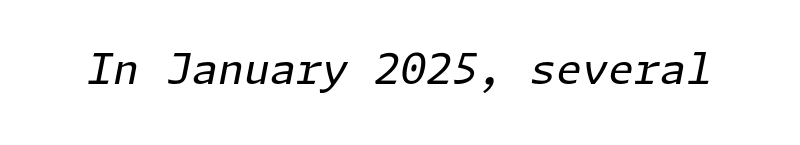
Compared with a typical body face, this is equally light or lighter still. When letters slant like this, we call the style italic. The strip under each line holds only bare page. How are the letters spaced? Ordinarily, with no added tracking.
